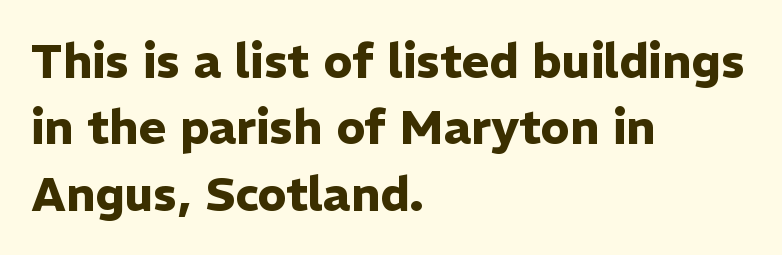
In terms of letterspacing, this is plain default setting. The strip under each line holds only bare page. Nope, not italic — everything's standing straight. You could not count columns in this text — the font is proportionally spaced. Notice how the passage keeps a crisp vertical edge on the left only.
